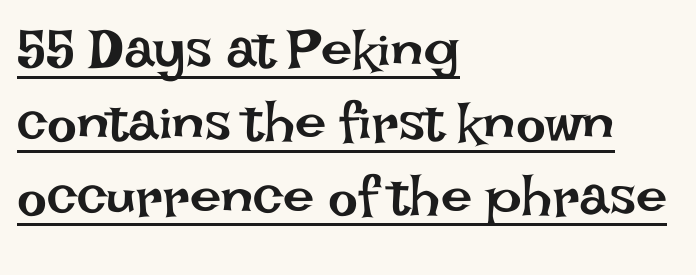
The weight tops out at a normal text grade. Is there any slant? The stems are plumb. The passage shown is typed in a proportional face where columns would drift. Here the glyphs are tracked normally, forming tight word shapes. Which margin do the lines hug? The left one — the right edge is uneven. The leading is moderate, giving the passage an even texture.
